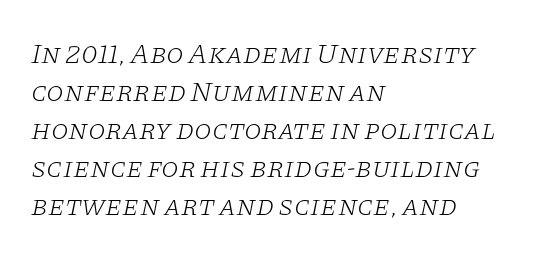
Spacing verdict: proportional, widths tailored to each character. The strip under each line holds only bare page. Observe the serifs anchoring each vertical stroke in this sample. Characters follow at the spacing the type designer built in. The lettering tilts uniformly, giving the passage an italic look.
